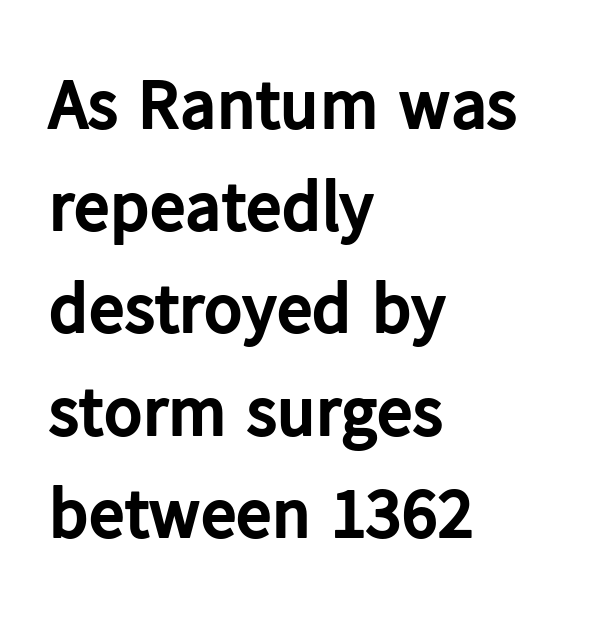
{"serif": "no", "italic": "no", "bold": "yes", "weight": "bold", "width": "normal", "stroke_contrast": "low", "x_height": "medium", "monospaced": "no", "underline": "no", "align": "left", "line_spacing": "normal", "line_spacing_ratio": 1.42, "letter_spacing": "normal", "letter_spacing_em": 0.0, "glyph_px": 72}
